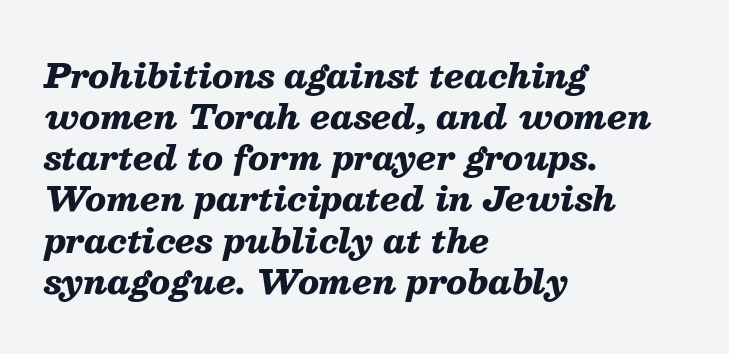
Varying glyph widths throughout — classic text-font behaviour. Compared with an ordinary text face, these strokes are far heavier — a full bold. The line texture is even and compact thanks to regular tracking. Descender tails drop into unmarked territory. The paragraph has a hard left edge and a soft right edge.
